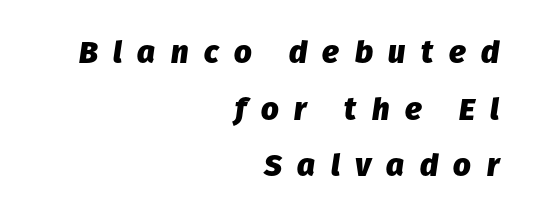
{"italic": "yes", "lean": "right", "slant_degrees": 8, "bold": "yes", "weight": "heavy", "width": "normal", "stroke_contrast": "low", "x_height": "medium", "monospaced": "no", "underline": "no", "align": "right", "line_spacing_ratio": 1.83, "letter_spacing": "wide", "letter_spacing_em": 0.5, "glyph_px": 31}
